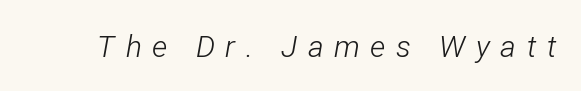
The typesetting does not lean heavy: it is not bold. The gaps between neighbouring characters are conspicuously large. The strip under each line holds only bare page. This sample uses an oblique cut, with every glyph tilted off the vertical. Each letter keeps its own natural width here, so spacing adapts to shape.
